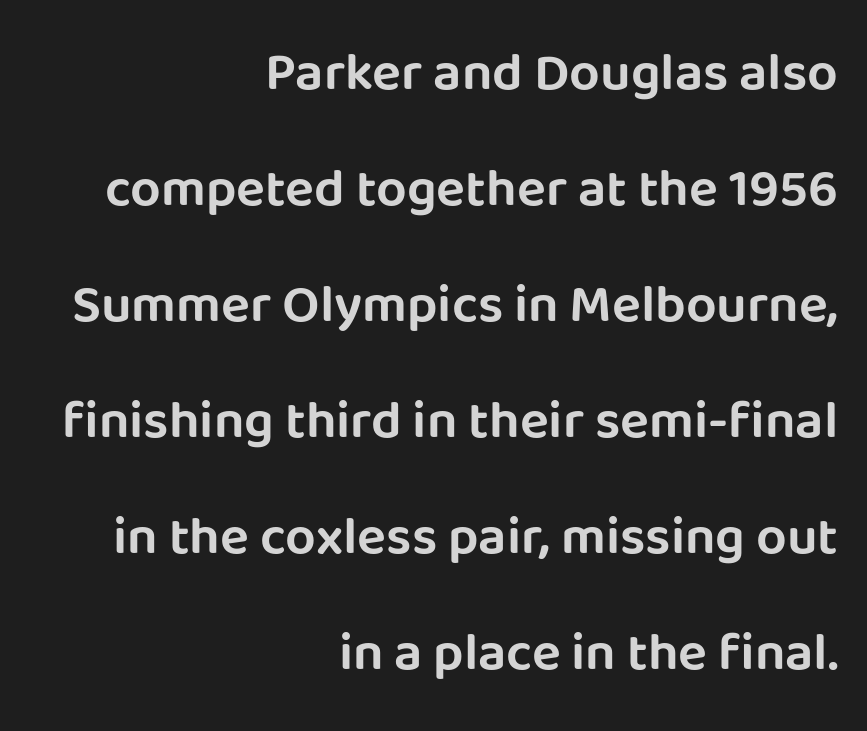
The image shows 54 px sans-serif type, upright; set right-aligned, loose line spacing (2.15x), normal letter spacing, not underlined; low stroke contrast and a large x-height.
